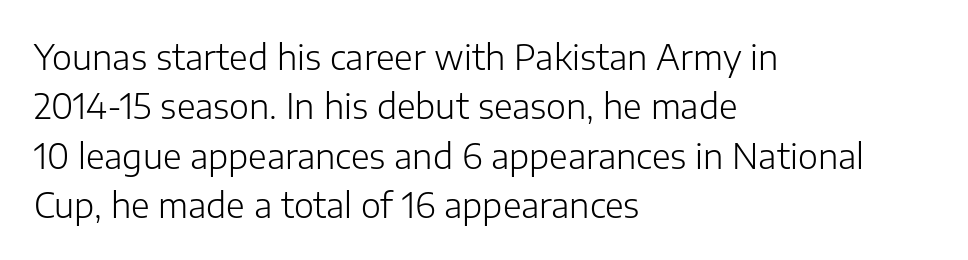
The image shows 34 px light sans-serif type, upright; set left-aligned, normal line spacing (1.45x), normal letter spacing, not underlined; low stroke contrast and a medium x-height.
